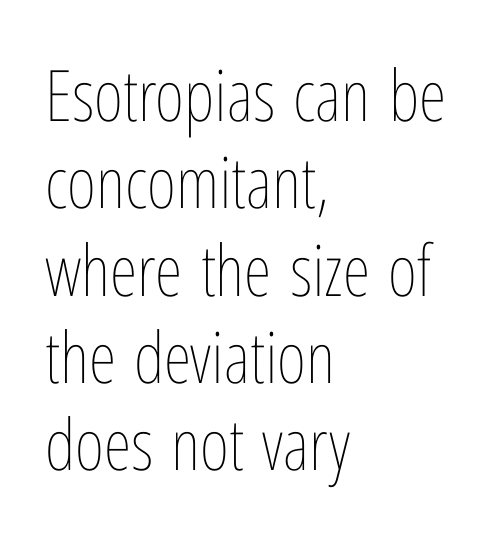
The image shows 71 px thin, condensed type, upright; set left-aligned, line spacing 1.23x, normal letter spacing, not underlined; low stroke contrast and a medium x-height.
